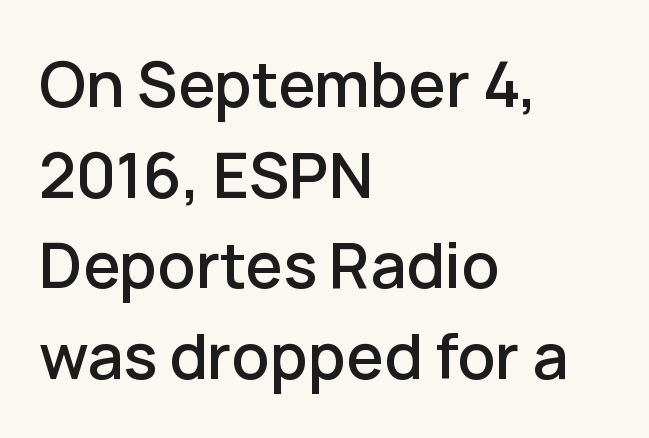
Q: Is the text italic (slanted)? A: No, it is upright.
Q: Is the typeface a serif or a sans-serif typeface? A: Sans-serif.
Q: Is the text underlined? A: No.
Q: How is the paragraph aligned? A: Left-aligned.
Q: Is the spacing between letters normal or unusually wide? A: Normal.
Q: Is the spacing between lines tight, normal or loose? A: Normal.
Q: Width (condensed, normal, or wide)? A: Normal.
Q: Stroke contrast? A: Low.
Q: x-height? A: Medium.
Q: Monospaced? A: No.
